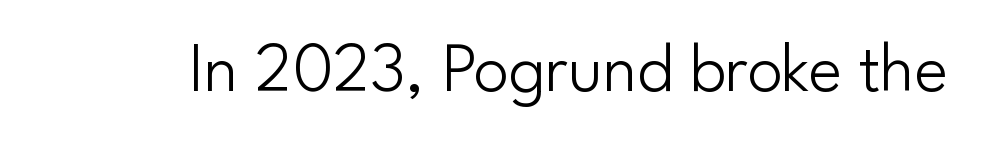
The image shows 70 px light sans-serif type, upright; set normal letter spacing, not underlined; low stroke contrast and a small x-height.
